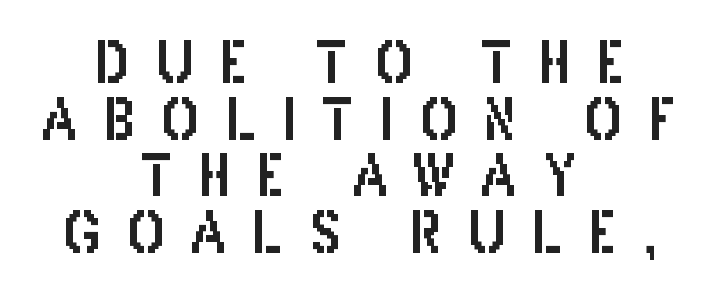
Q: Is the text italic (slanted)? A: No, it is upright.
Q: Is the typeface a serif or a sans-serif typeface? A: Sans-serif.
Q: Is the text underlined? A: No.
Q: How is the paragraph aligned? A: Centered.
Q: Is the spacing between letters normal or unusually wide? A: Unusually wide.
Q: Is the spacing between lines tight, normal or loose? A: Tight.
Q: Width (condensed, normal, or wide)? A: Condensed.
Q: Stroke contrast? A: Low.
Q: x-height? A: Large.
Q: Monospaced? A: No.
